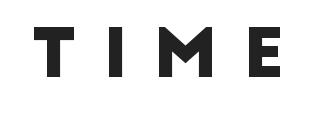
{"serif": "no", "width": "normal", "stroke_contrast": "low", "x_height": "large", "monospaced": "no", "underline": "no", "letter_spacing": "wide", "letter_spacing_em": 0.4, "glyph_px": 67}
